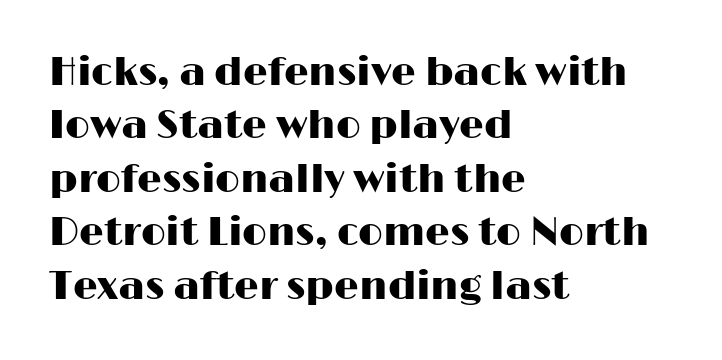
Q: Is the text italic (slanted)? A: No, it is upright.
Q: Is the typeface a serif or a sans-serif typeface? A: Sans-serif.
Q: Is the text underlined? A: No.
Q: How is the paragraph aligned? A: Left-aligned.
Q: Is the spacing between letters normal or unusually wide? A: Normal.
Q: Is the spacing between lines tight, normal or loose? A: Normal.
Q: Width (condensed, normal, or wide)? A: Wide.
Q: Stroke contrast? A: High.
Q: x-height? A: Medium.
Q: Monospaced? A: No.
